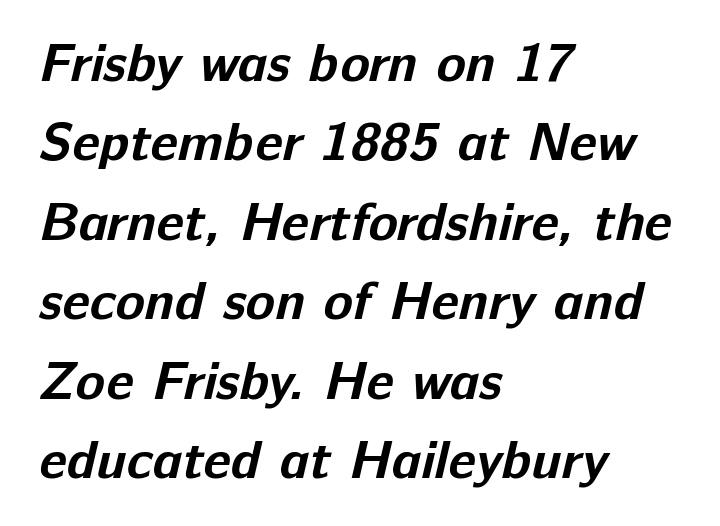
Q: Is the text bold? A: Yes.
Q: Is the typeface a serif or a sans-serif typeface? A: Sans-serif.
Q: Is the text underlined? A: No.
Q: How is the paragraph aligned? A: Left-aligned.
Q: Is the spacing between letters normal or unusually wide? A: Normal.
Q: Is the spacing between lines tight, normal or loose? A: Normal.
Q: Width (condensed, normal, or wide)? A: Normal.
Q: Stroke contrast? A: Low.
Q: x-height? A: Medium.
Q: Monospaced? A: No.
